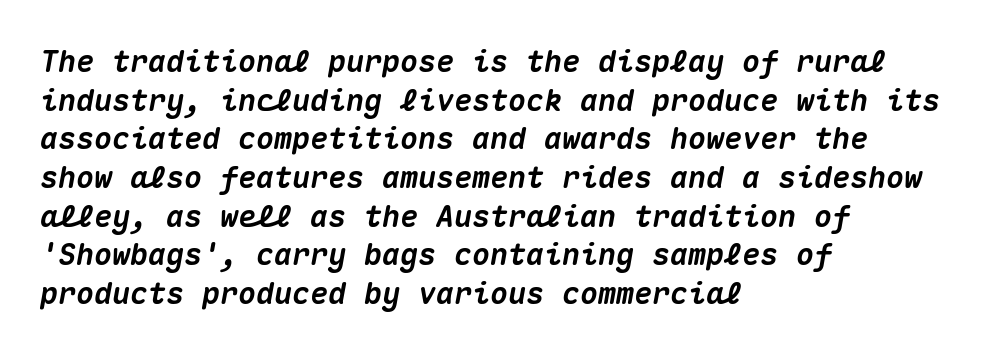
Q: Is the text bold? A: Yes.
Q: Is the text italic (slanted)? A: Yes, it leans right by about 10 degrees.
Q: Is the text underlined? A: No.
Q: How is the paragraph aligned? A: Left-aligned.
Q: Is the spacing between letters normal or unusually wide? A: Normal.
Q: Is the spacing between lines tight, normal or loose? A: Normal.
Q: Width (condensed, normal, or wide)? A: Normal.
Q: Stroke contrast? A: Medium.
Q: x-height? A: Medium.
Q: Monospaced? A: Yes.
